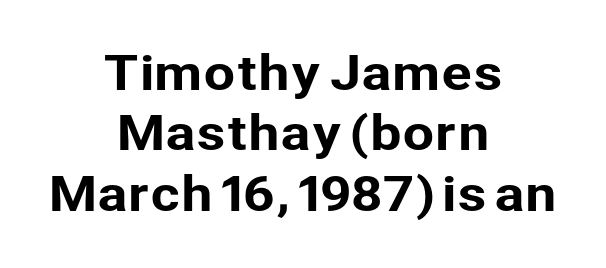
The image shows 46 px sans-serif type, upright; set centered, normal line spacing (1.31x), normal letter spacing, not underlined; low stroke contrast and a medium x-height.
